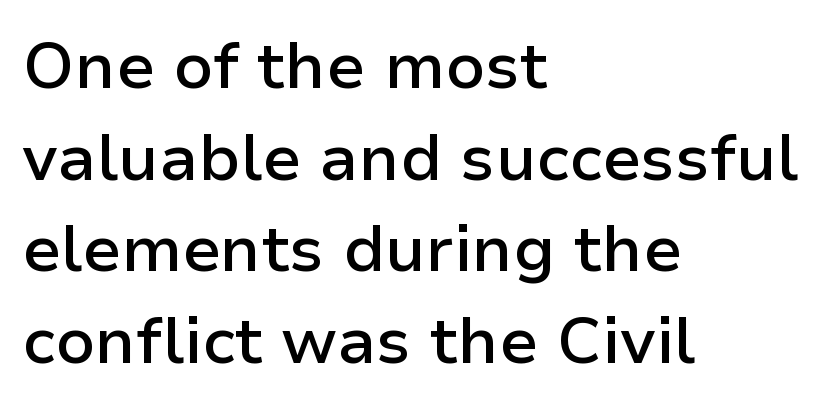
Q: Is the text bold? A: Semi-bold.
Q: Is the text italic (slanted)? A: No, it is upright.
Q: Is the typeface a serif or a sans-serif typeface? A: Sans-serif.
Q: Is the text underlined? A: No.
Q: How is the paragraph aligned? A: Left-aligned.
Q: Is the spacing between letters normal or unusually wide? A: Normal.
Q: Is the spacing between lines tight, normal or loose? A: Normal.
Q: Width (condensed, normal, or wide)? A: Normal.
Q: Stroke contrast? A: Low.
Q: x-height? A: Medium.
Q: Monospaced? A: No.
